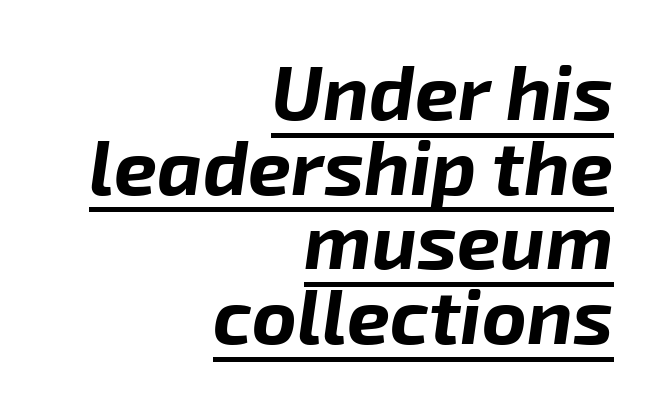
{"italic": "yes", "lean": "right", "slant_degrees": 8, "bold": "yes", "weight": "bold", "width": "normal", "stroke_contrast": "low", "x_height": "medium", "monospaced": "no", "underline": "yes", "align": "right", "line_spacing": "tight", "line_spacing_ratio": 0.97, "letter_spacing": "normal", "letter_spacing_em": 0.0, "glyph_px": 77}
